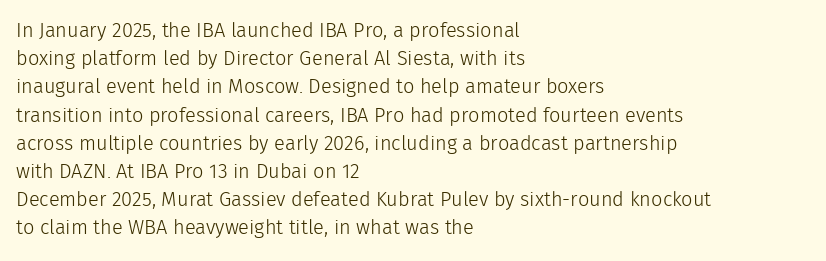
Nobody drew a line under any word here. When letters stand straight like this, we call the style roman or upright. The lines sit at an ordinary, default distance from one another. Summary of weight: not heavy and not bold.
